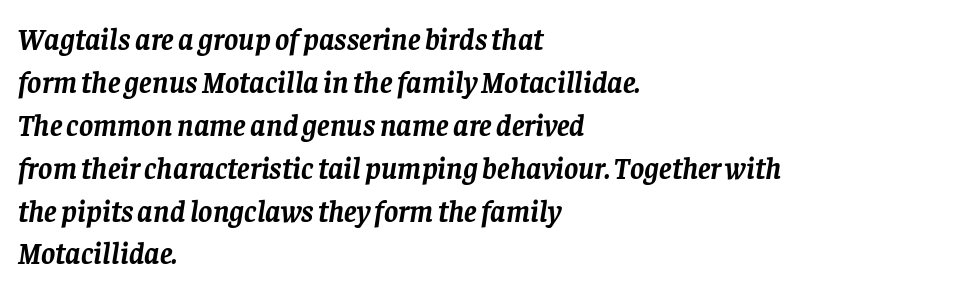
{"serif": "yes", "italic": "yes", "lean": "right", "slant_degrees": 8, "bold": "yes", "weight": "semibold", "width": "normal", "stroke_contrast": "low", "x_height": "large", "monospaced": "no", "underline": "no", "align": "left", "line_spacing": "normal", "line_spacing_ratio": 1.43, "letter_spacing": "normal", "letter_spacing_em": 0.0, "glyph_px": 30}
